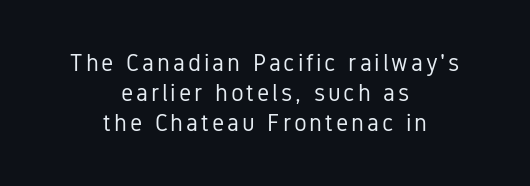
The image shows 24 px text type, upright; set centered, line spacing 1.24x, not underlined.
